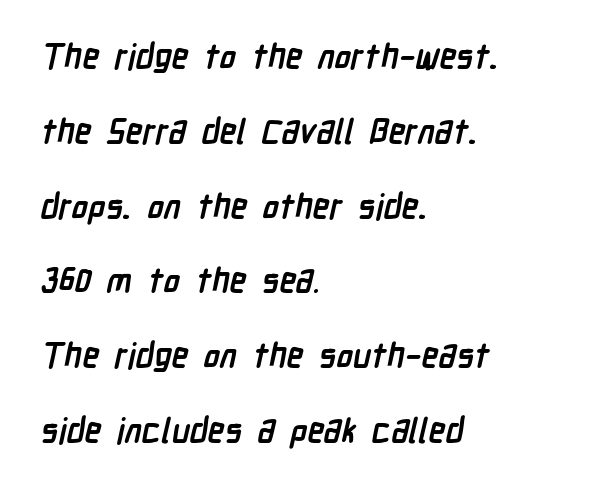
Glyph-to-glyph distance matches everyday printed text. Stroke terminals: plain, sans-serif. The rendering uses a large line-height, opening up the rows. Think of a printed novel: that variable character pitch is what you see here. Its strokes are broad and dark, the hallmark of bold type. Honestly, there is no underline to notice here at all.
